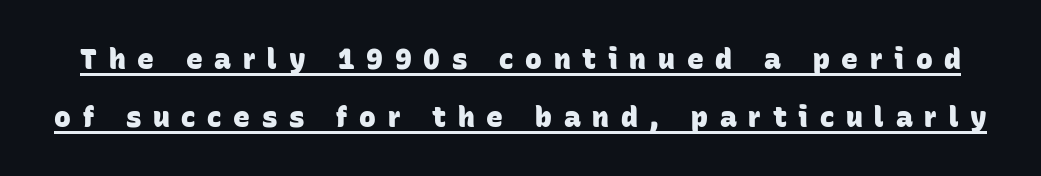
The image shows 28 px heavy sans-serif type; set loose line spacing (2.07x), unusually wide letter spacing (+0.42 em), underlined; low stroke contrast and a large x-height.
